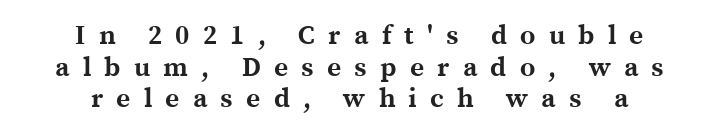
{"italic": "no", "bold": "yes", "underline": "no", "align": "center", "line_spacing_ratio": 1.17, "letter_spacing": "wide", "letter_spacing_em": 0.49, "glyph_px": 27}
